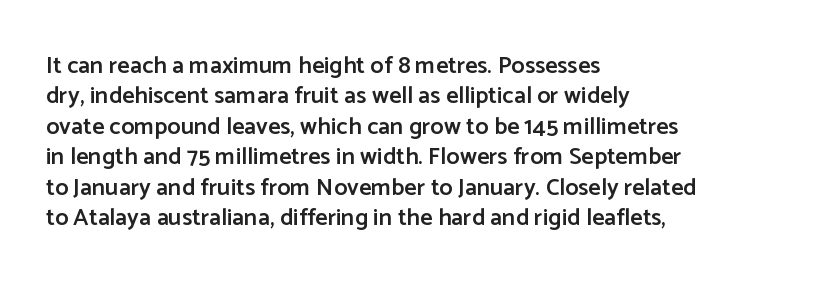
{"italic": "no", "bold": "semi", "underline": "no", "align": "left", "line_spacing": "normal", "line_spacing_ratio": 1.27, "letter_spacing": "normal", "letter_spacing_em": 0.0, "glyph_px": 24}
